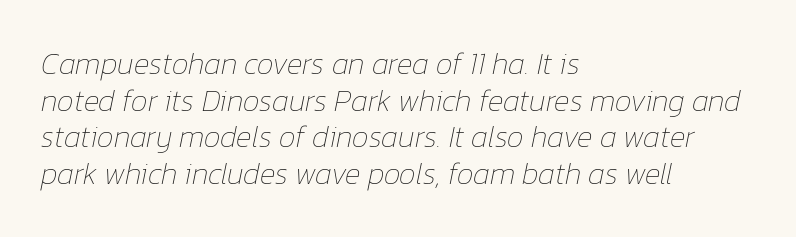
{"italic": "yes", "lean": "right", "slant_degrees": 12, "bold": "no", "weight": "thin", "width": "normal", "stroke_contrast": "low", "x_height": "medium", "monospaced": "no", "underline": "no", "align": "left", "line_spacing_ratio": 1.22, "letter_spacing": "normal", "letter_spacing_em": 0.0, "glyph_px": 30}
